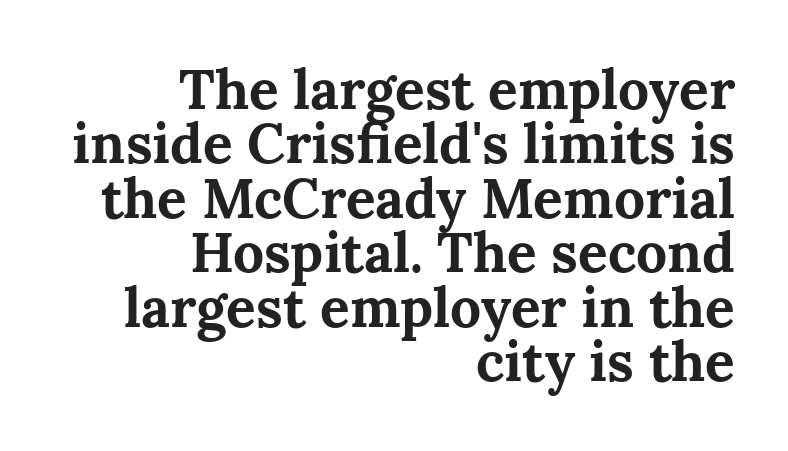
A dark, heavy texture on the line: the type is bold. This sample has the flowing, uneven cadence of proportional lettering. Every character sits straight up, as roman type does. Note: serifs present on the glyphs. Students, note that the glyphs here touch the page at normal intervals. Interline gaps are noticeably narrow in this sample.
